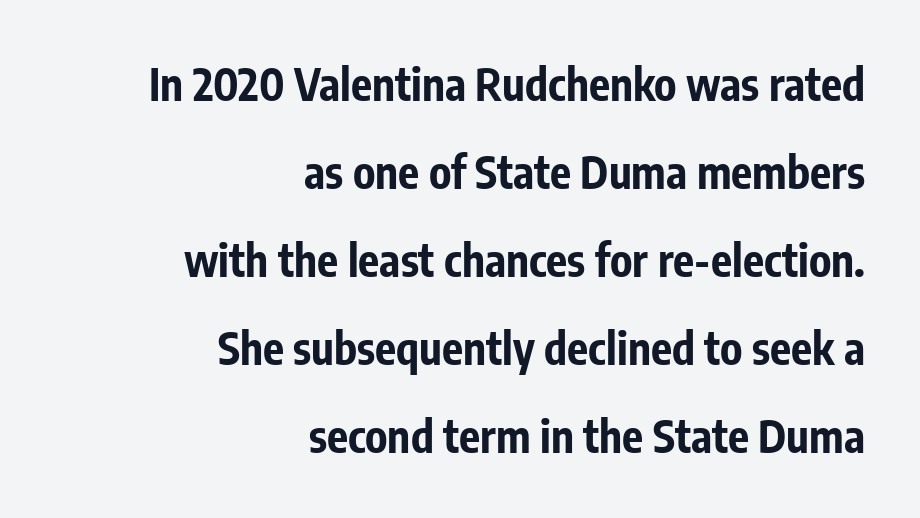
The glyphs are unaccompanied by any horizontal stroke below them. These lines keep a tight, regular rhythm from letter to letter. Set as a true bold cut, around the 700 mark. Each letter keeps its own natural width here, so spacing adapts to shape. The rendering uses a large line-height, opening up the rows. It's the straight-up-and-down kind of type.
